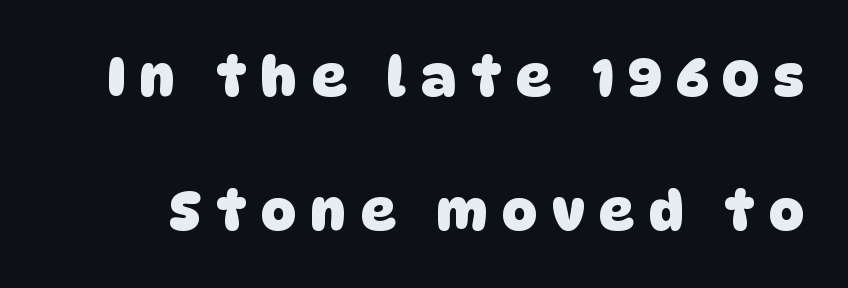
{"serif": "no", "bold": "yes", "weight": "heavy", "width": "normal", "stroke_contrast": "low", "x_height": "large", "monospaced": "no", "underline": "no", "line_spacing": "loose", "line_spacing_ratio": 2.48, "letter_spacing": "wide", "letter_spacing_em": 0.28, "glyph_px": 54}
